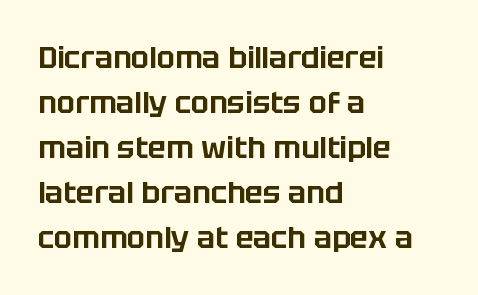
This sample is left-justified, so line endings fall wherever the words run out. Inter-character spacing is left at the font's built-in metrics. The lines sit at an ordinary, default distance from one another. Descender tails drop into unmarked territory. Each letter's strokes conclude bluntly, with no projecting serifs. Notice how the stems are strictly vertical — no italics here.
